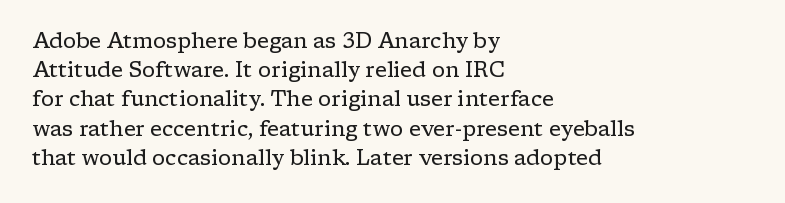
Q: Is the text bold? A: No.
Q: Is the text italic (slanted)? A: No, it is upright.
Q: Is the text underlined? A: No.
Q: How is the paragraph aligned? A: Left-aligned.
Q: Is the spacing between letters normal or unusually wide? A: Normal.
Q: Is the spacing between lines tight, normal or loose? A: Normal.
